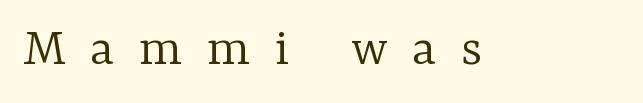
The image shows 56 px light serif type, upright; set unusually wide letter spacing (+0.44 em), not underlined; low stroke contrast and a medium x-height.
